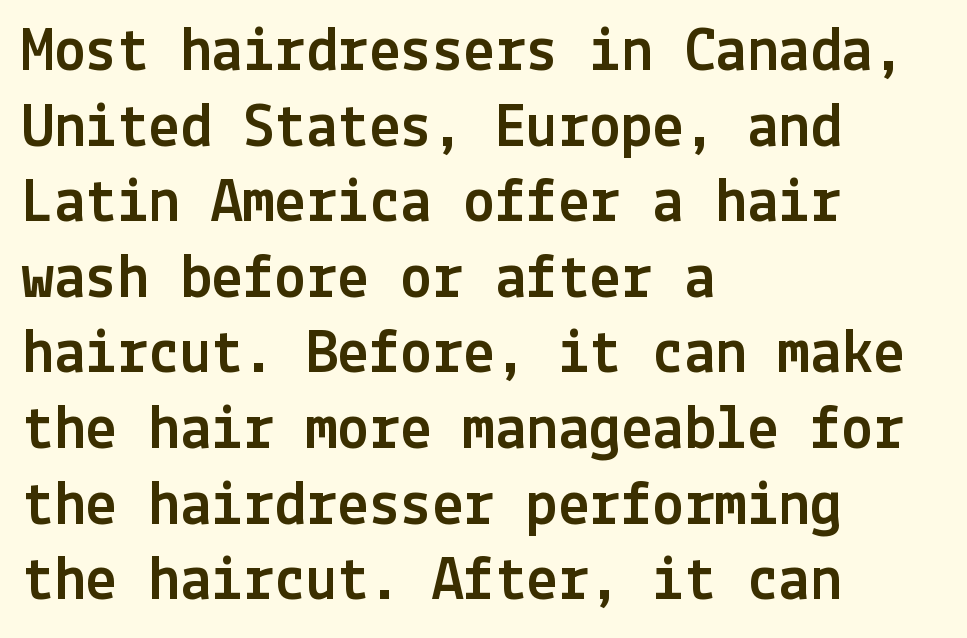
{"serif": "no", "italic": "no", "width": "normal", "x_height": "medium", "underline": "no", "align": "left", "line_spacing_ratio": 1.2, "letter_spacing": "normal", "letter_spacing_em": 0.0, "glyph_px": 63}
